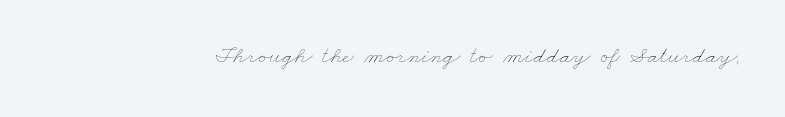
Q: Is the text bold? A: No.
Q: Is the text underlined? A: No.
Q: Is the spacing between letters normal or unusually wide? A: Normal.
